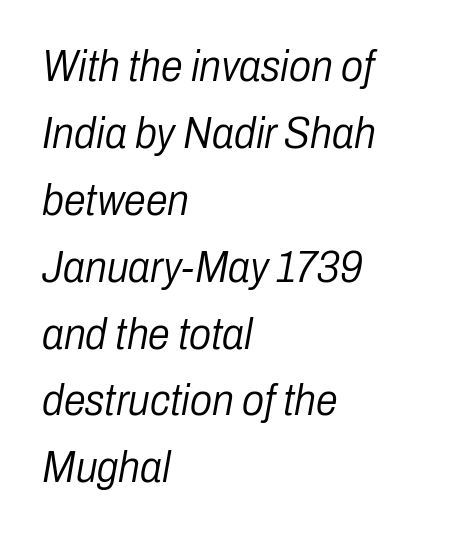
Q: Is the text bold? A: No.
Q: Is the text italic (slanted)? A: Yes, it leans right by about 10 degrees.
Q: Is the text underlined? A: No.
Q: How is the paragraph aligned? A: Left-aligned.
Q: Is the spacing between letters normal or unusually wide? A: Normal.
Q: Is the spacing between lines tight, normal or loose? A: Normal.
Q: Width (condensed, normal, or wide)? A: Condensed.
Q: Stroke contrast? A: Low.
Q: x-height? A: Medium.
Q: Monospaced? A: No.
